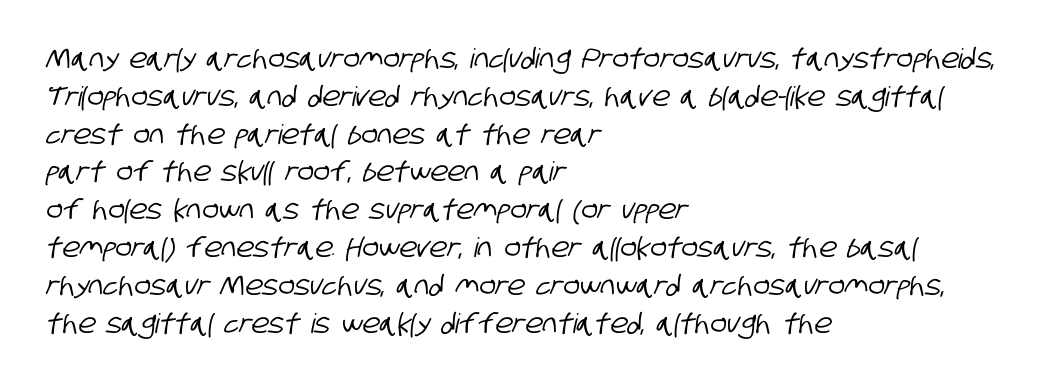
Q: Is the text underlined? A: No.
Q: How is the paragraph aligned? A: Left-aligned.
Q: Is the spacing between letters normal or unusually wide? A: Normal.
Q: Is the spacing between lines tight, normal or loose? A: Normal.
